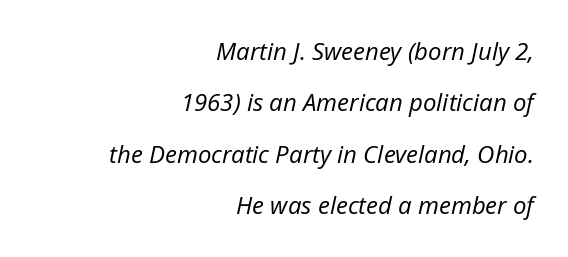
In terms of leading, this rendering errs on the spacious side. Underline: absent. Stroke thickness stays within the range of a standard reading face or lighter. Between one letter and the next there's only the usual sliver of space.
